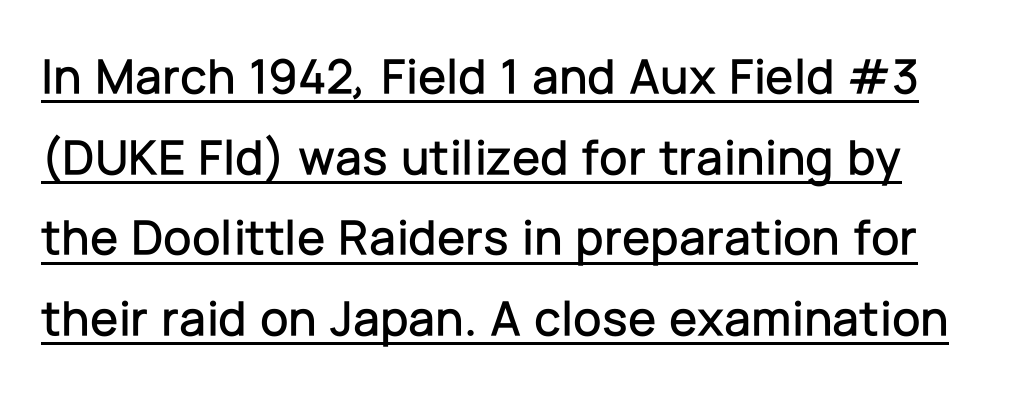
Q: Is the text italic (slanted)? A: No, it is upright.
Q: Is the typeface a serif or a sans-serif typeface? A: Sans-serif.
Q: Is the text underlined? A: Yes.
Q: Is the spacing between letters normal or unusually wide? A: Normal.
Q: Is the spacing between lines tight, normal or loose? A: Normal.
Q: Width (condensed, normal, or wide)? A: Normal.
Q: Stroke contrast? A: Low.
Q: x-height? A: Medium.
Q: Monospaced? A: No.
